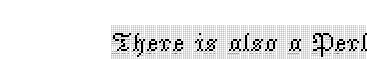
Glyph-to-glyph distance matches everyday printed text. This sample uses an upright cut, with every glyph sitting square on the baseline. A bare baseline throughout the passage. The rag falls on the left side of this text block.
